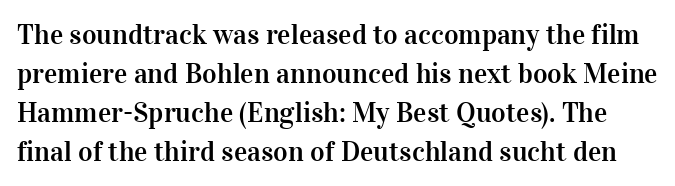
Q: Is the text italic (slanted)? A: No, it is upright.
Q: Is the typeface a serif or a sans-serif typeface? A: Serif.
Q: Is the text underlined? A: No.
Q: Is the spacing between letters normal or unusually wide? A: Normal.
Q: Is the spacing between lines tight, normal or loose? A: Normal.
Q: Width (condensed, normal, or wide)? A: Normal.
Q: Stroke contrast? A: High.
Q: x-height? A: Medium.
Q: Monospaced? A: No.
